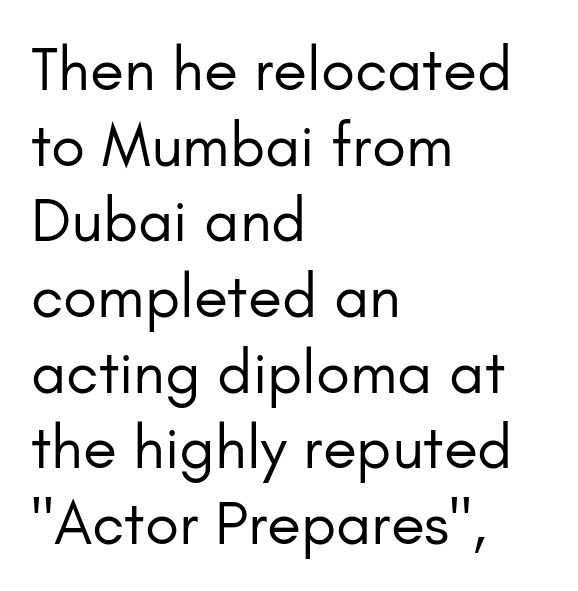
Q: Is the text bold? A: No.
Q: Is the text italic (slanted)? A: No, it is upright.
Q: Is the typeface a serif or a sans-serif typeface? A: Sans-serif.
Q: Is the text underlined? A: No.
Q: How is the paragraph aligned? A: Left-aligned.
Q: Is the spacing between letters normal or unusually wide? A: Normal.
Q: Width (condensed, normal, or wide)? A: Normal.
Q: Stroke contrast? A: Low.
Q: x-height? A: Small.
Q: Monospaced? A: No.
